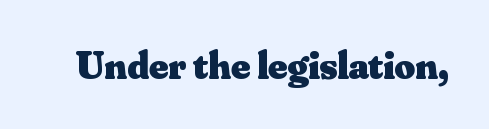
{"serif": "yes", "italic": "no", "bold": "yes", "weight": "heavy", "width": "normal", "stroke_contrast": "medium", "x_height": "small", "monospaced": "no", "underline": "no", "letter_spacing": "normal", "letter_spacing_em": 0.0, "glyph_px": 40}
